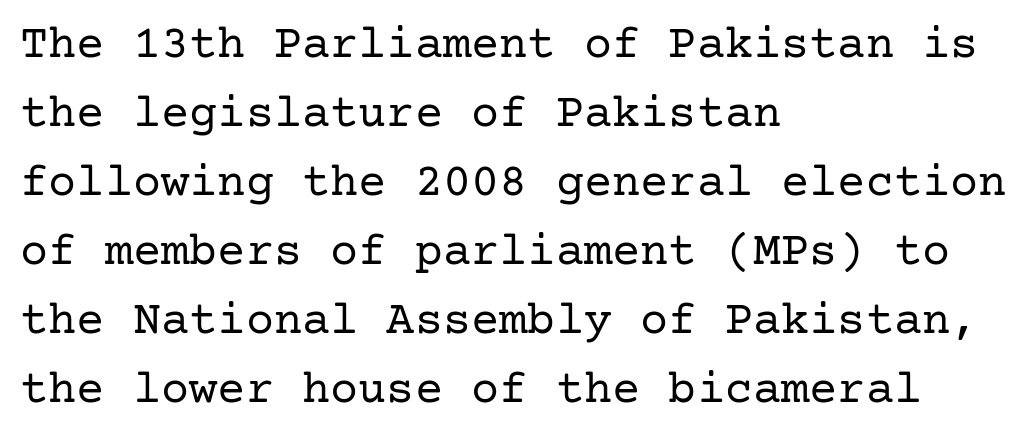
Beneath every word, the page is bare. In terms of letterspacing, this is plain default setting. This is not heavy type; no bold has been used. Is this a sans? No — the strokes have serifs.
